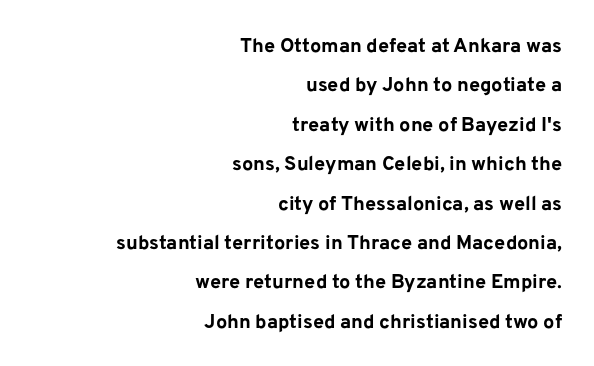
This sample is right-justified, so line beginnings fall wherever the words allow. This sample trades compactness for vertical openness between lines. Thick stems and heavy bowls — unmistakably bold. No extra tracking has been applied to these lines. The axis of the letterforms is exactly vertical. The passage shown is not underscored anywhere.
